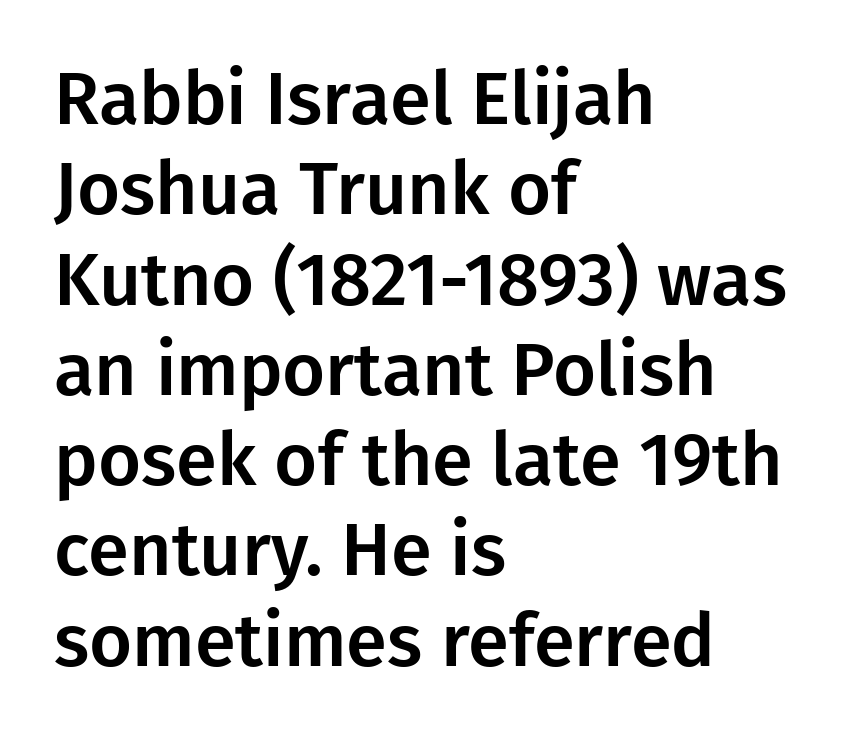
Q: Is the text italic (slanted)? A: No, it is upright.
Q: Is the typeface a serif or a sans-serif typeface? A: Sans-serif.
Q: Is the text underlined? A: No.
Q: How is the paragraph aligned? A: Left-aligned.
Q: Is the spacing between letters normal or unusually wide? A: Normal.
Q: Width (condensed, normal, or wide)? A: Normal.
Q: Stroke contrast? A: Low.
Q: x-height? A: Medium.
Q: Monospaced? A: No.
